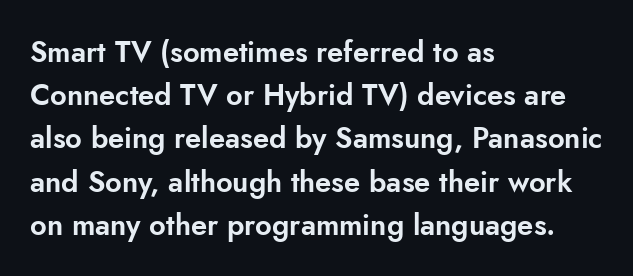
Q: Is the text italic (slanted)? A: No, it is upright.
Q: Is the typeface a serif or a sans-serif typeface? A: Sans-serif.
Q: Is the text underlined? A: No.
Q: How is the paragraph aligned? A: Left-aligned.
Q: Is the spacing between letters normal or unusually wide? A: Normal.
Q: Is the spacing between lines tight, normal or loose? A: Normal.
Q: Width (condensed, normal, or wide)? A: Normal.
Q: Stroke contrast? A: Low.
Q: x-height? A: Small.
Q: Monospaced? A: No.
